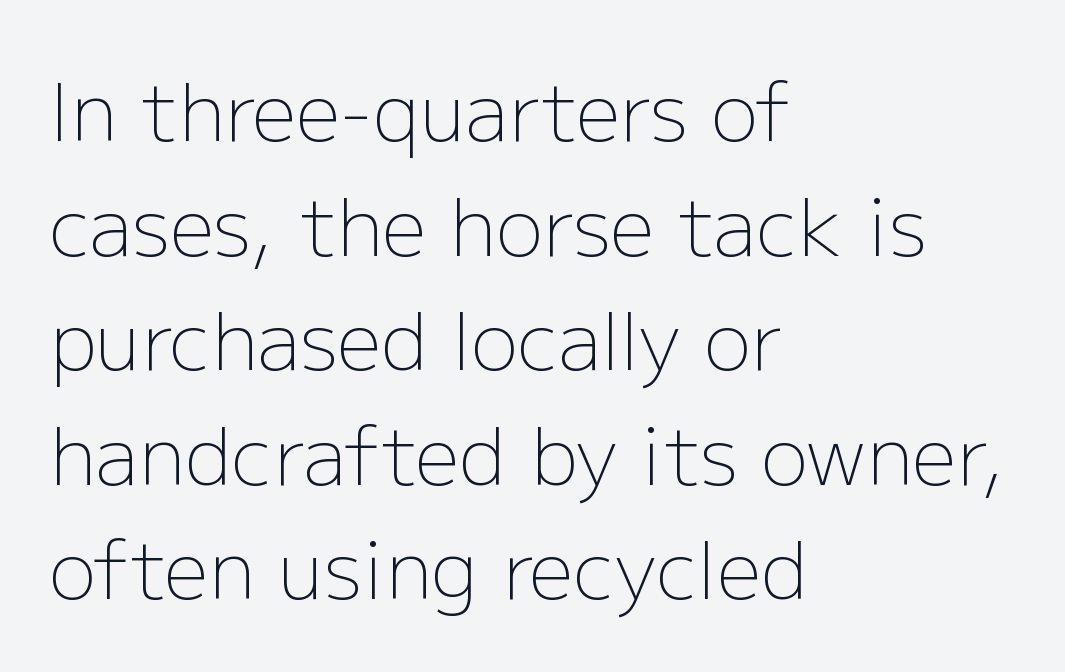
Q: Is the text bold? A: No.
Q: Is the text italic (slanted)? A: No, it is upright.
Q: Is the typeface a serif or a sans-serif typeface? A: Sans-serif.
Q: Is the text underlined? A: No.
Q: How is the paragraph aligned? A: Left-aligned.
Q: Is the spacing between letters normal or unusually wide? A: Normal.
Q: Is the spacing between lines tight, normal or loose? A: Normal.
Q: Width (condensed, normal, or wide)? A: Normal.
Q: Stroke contrast? A: Low.
Q: x-height? A: Medium.
Q: Monospaced? A: No.
